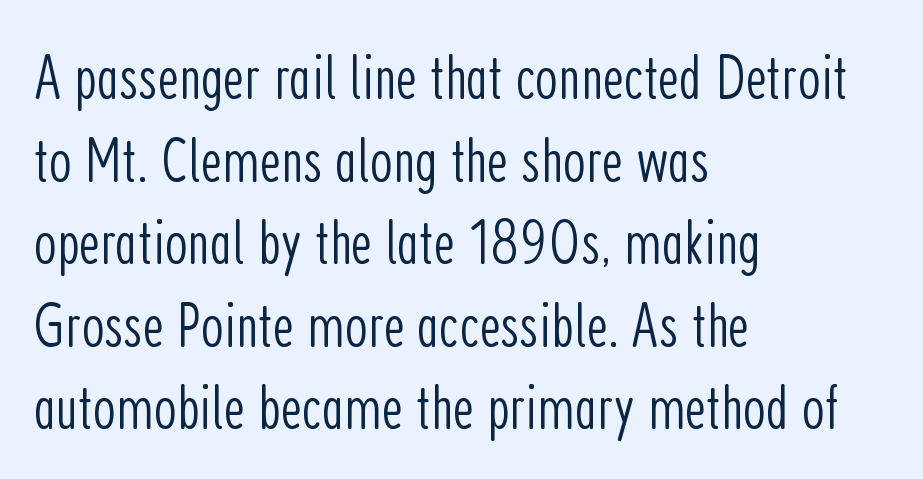
Q: Is the text bold? A: No.
Q: Is the text italic (slanted)? A: No, it is upright.
Q: Is the typeface a serif or a sans-serif typeface? A: Sans-serif.
Q: Is the text underlined? A: No.
Q: How is the paragraph aligned? A: Left-aligned.
Q: Is the spacing between letters normal or unusually wide? A: Normal.
Q: Is the spacing between lines tight, normal or loose? A: Normal.
Q: Width (condensed, normal, or wide)? A: Condensed.
Q: Stroke contrast? A: Low.
Q: x-height? A: Medium.
Q: Monospaced? A: No.
